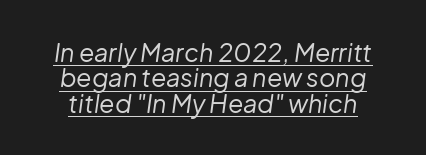
Q: Is the text bold? A: No.
Q: Is the text italic (slanted)? A: Yes, it leans right by about 8 degrees.
Q: Is the text underlined? A: Yes.
Q: Is the spacing between letters normal or unusually wide? A: Normal.
Q: Is the spacing between lines tight, normal or loose? A: Tight.
